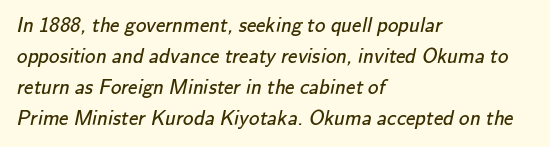
Q: Is the text bold? A: No.
Q: Is the text underlined? A: No.
Q: How is the paragraph aligned? A: Left-aligned.
Q: Is the spacing between letters normal or unusually wide? A: Normal.
Q: Is the spacing between lines tight, normal or loose? A: Normal.
